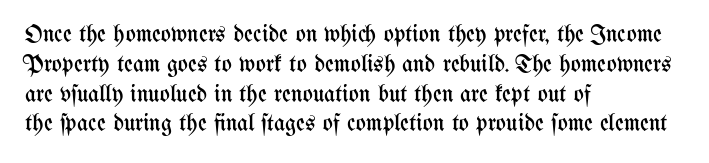
The image shows 24 px text type, upright; set left-aligned, line spacing 1.24x, normal letter spacing, not underlined.
